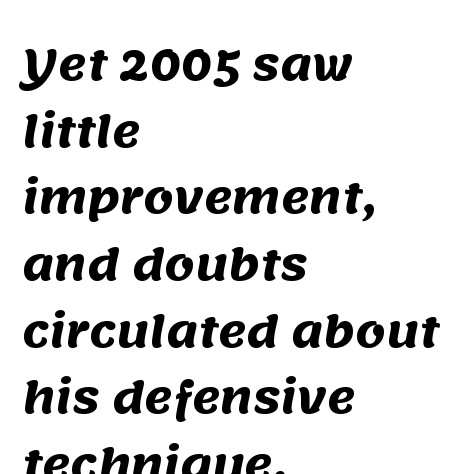
Q: Is the text bold? A: Yes.
Q: Is the typeface a serif or a sans-serif typeface? A: Sans-serif.
Q: Is the text underlined? A: No.
Q: How is the paragraph aligned? A: Left-aligned.
Q: Is the spacing between letters normal or unusually wide? A: Normal.
Q: Is the spacing between lines tight, normal or loose? A: Normal.
Q: Width (condensed, normal, or wide)? A: Normal.
Q: Stroke contrast? A: Medium.
Q: x-height? A: Large.
Q: Monospaced? A: No.
